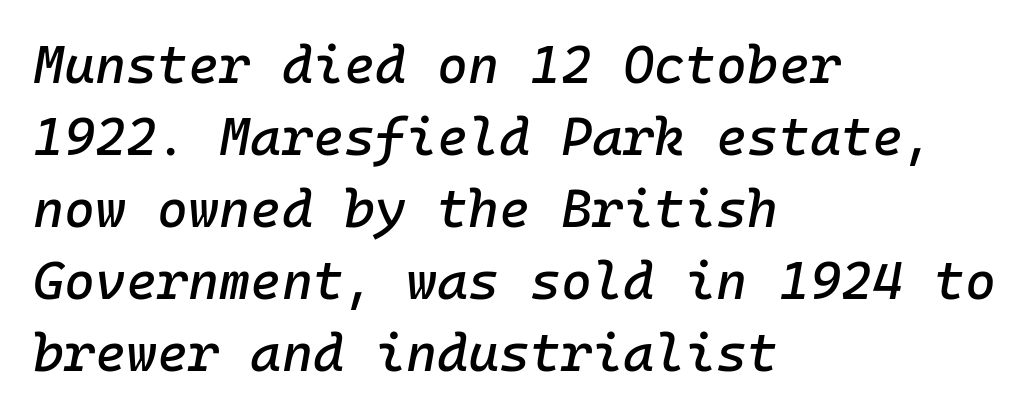
The image shows 53 px text type, italic (leaning right), monospaced; set left-aligned, normal line spacing (1.36x), normal letter spacing, not underlined; low stroke contrast and a medium x-height.
